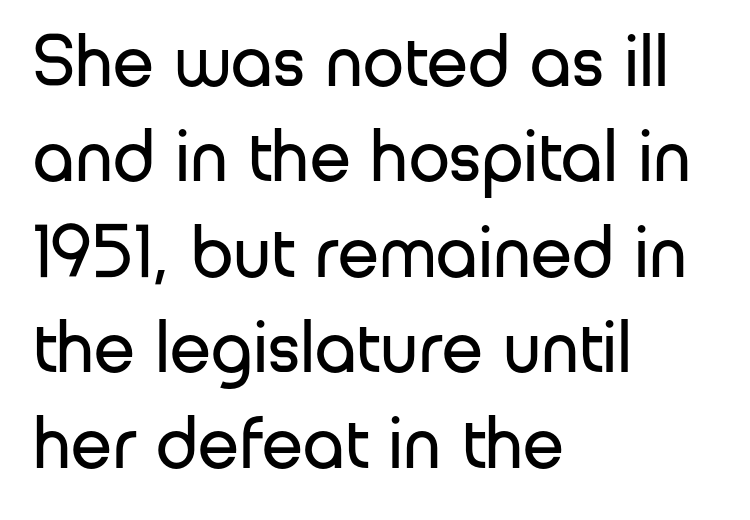
Stems and bowls with no extra thickness — not bold. The typesetter chose a ragged-right arrangement here. Nope, not italic — everything's standing straight. Evenly set lines give the paragraph a standard silhouette. The foot of each line stays bare and open.
